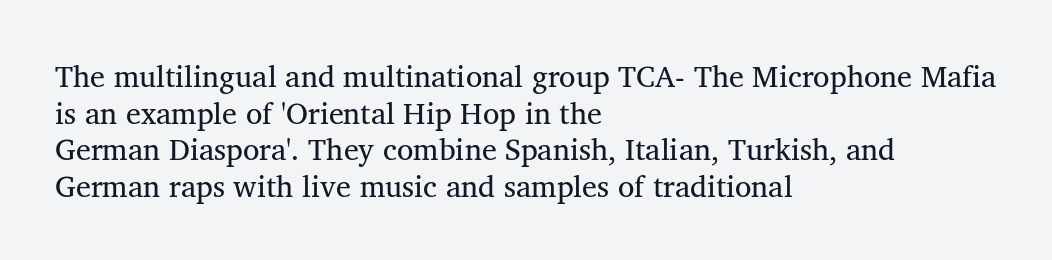
Q: Is the text bold? A: No.
Q: Is the typeface a serif or a sans-serif typeface? A: Serif.
Q: Is the text underlined? A: No.
Q: How is the paragraph aligned? A: Left-aligned.
Q: Is the spacing between letters normal or unusually wide? A: Normal.
Q: Width (condensed, normal, or wide)? A: Normal.
Q: Stroke contrast? A: Medium.
Q: x-height? A: Medium.
Q: Monospaced? A: No.
